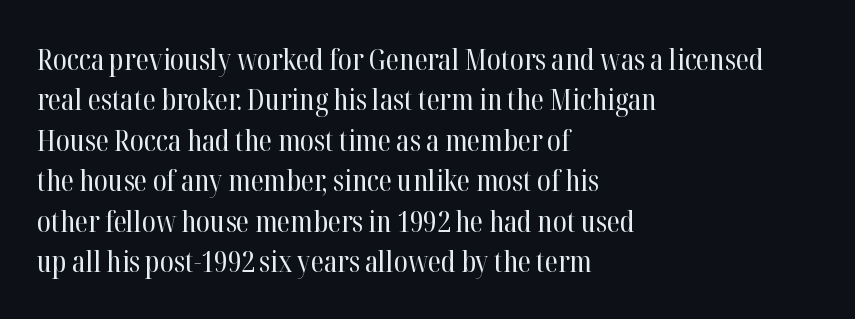
{"serif": "yes", "italic": "no", "bold": "no", "weight": "regular", "width": "condensed", "stroke_contrast": "high", "x_height": "medium", "monospaced": "no", "underline": "no", "align": "left", "line_spacing": "normal", "line_spacing_ratio": 1.35, "letter_spacing": "normal", "letter_spacing_em": 0.0, "glyph_px": 30}
